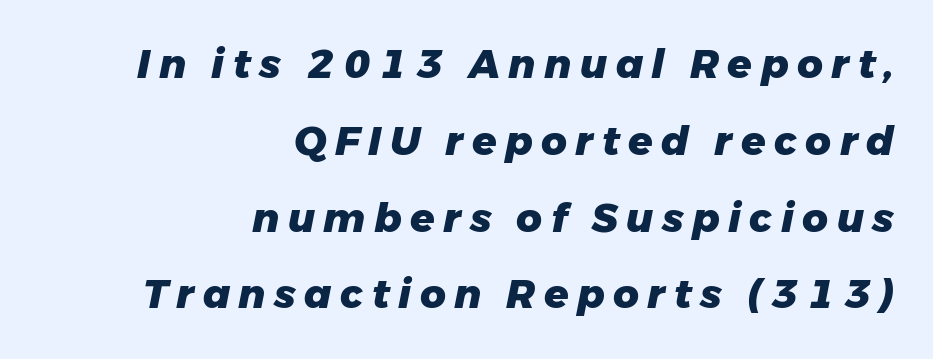
The image shows 40 px heavy type, italic (leaning right); set right-aligned, loose line spacing (1.92x), unusually wide letter spacing (+0.21 em), not underlined; low stroke contrast and a medium x-height.
